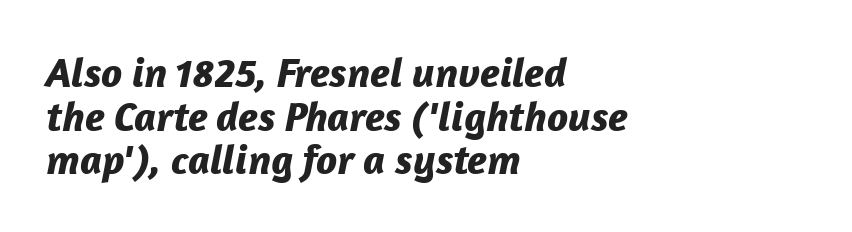
Q: Is the text bold? A: Yes.
Q: Is the text italic (slanted)? A: Yes, it leans right by about 12 degrees.
Q: Is the text underlined? A: No.
Q: How is the paragraph aligned? A: Left-aligned.
Q: Is the spacing between letters normal or unusually wide? A: Normal.
Q: Is the spacing between lines tight, normal or loose? A: Tight.
Q: Width (condensed, normal, or wide)? A: Normal.
Q: Stroke contrast? A: Low.
Q: x-height? A: Medium.
Q: Monospaced? A: No.
